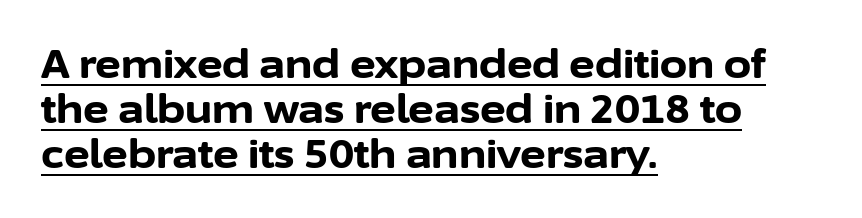
Q: Is the text bold? A: Yes.
Q: Is the text italic (slanted)? A: No, it is upright.
Q: Is the typeface a serif or a sans-serif typeface? A: Sans-serif.
Q: Is the text underlined? A: Yes.
Q: How is the paragraph aligned? A: Left-aligned.
Q: Is the spacing between letters normal or unusually wide? A: Normal.
Q: Is the spacing between lines tight, normal or loose? A: Tight.
Q: Width (condensed, normal, or wide)? A: Normal.
Q: Stroke contrast? A: Low.
Q: x-height? A: Medium.
Q: Monospaced? A: No.
